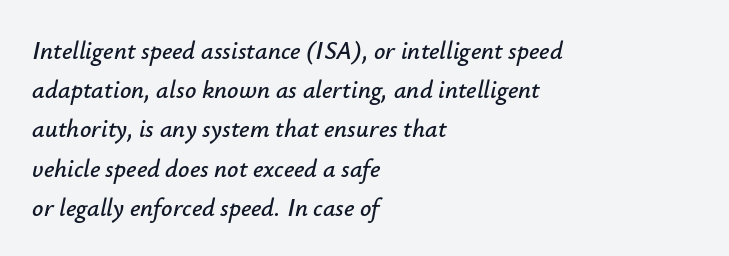
Q: Is the text italic (slanted)? A: Yes, it leans right by about 12 degrees.
Q: Is the text underlined? A: No.
Q: How is the paragraph aligned? A: Left-aligned.
Q: Is the spacing between letters normal or unusually wide? A: Normal.
Q: Is the spacing between lines tight, normal or loose? A: Normal.
